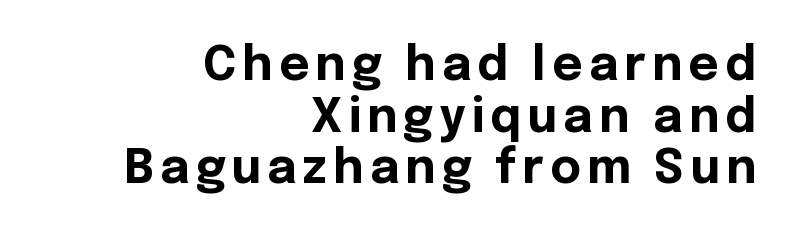
Nobody drew a line under any word here. Leftover space on each line is placed entirely before the opening word. The rendering uses natural spacing where letterforms have individual widths. No feet cap the strokes, marking this as sans-serif type.
